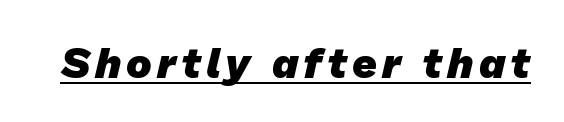
Note: no serifs on the glyphs. Proportional: the letters do not fall into vertical columns. Plenty of ink on the page — the face is bold. Underlining? Definitely there.
